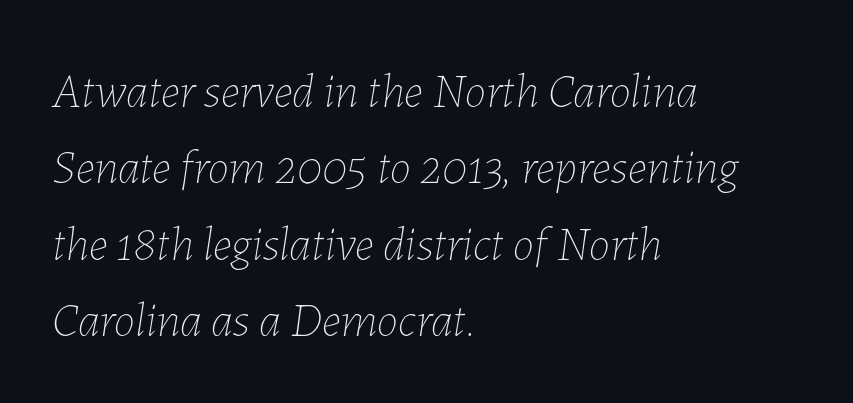
Q: Is the text bold? A: No.
Q: Is the text italic (slanted)? A: Yes, it leans right by about 7 degrees.
Q: Is the text underlined? A: No.
Q: How is the paragraph aligned? A: Left-aligned.
Q: Is the spacing between letters normal or unusually wide? A: Normal.
Q: Is the spacing between lines tight, normal or loose? A: Normal.
Q: Width (condensed, normal, or wide)? A: Normal.
Q: Stroke contrast? A: Low.
Q: x-height? A: Medium.
Q: Monospaced? A: No.
